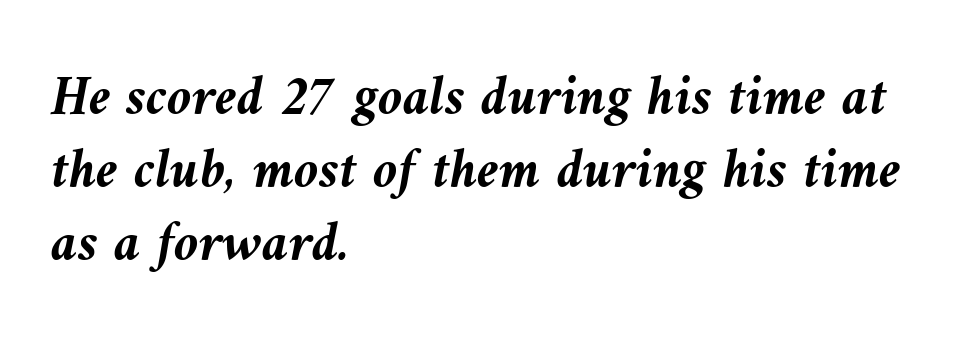
{"italic": "yes", "lean": "left", "slant_degrees": 10, "bold": "yes", "weight": "semibold", "width": "normal", "stroke_contrast": "medium", "x_height": "medium", "monospaced": "no", "underline": "no", "align": "left", "line_spacing": "normal", "line_spacing_ratio": 1.3, "letter_spacing": "normal", "letter_spacing_em": 0.0, "glyph_px": 56}
